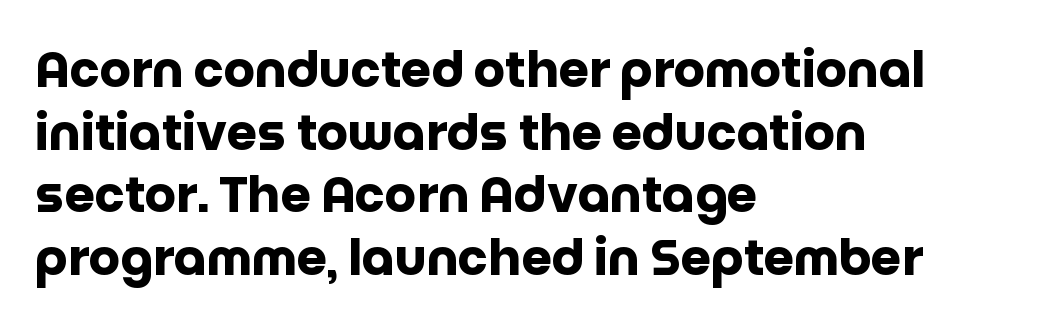
The glyphs have the mass of a bold cut. Words float on clear page, feet unadorned. Compared with typical body copy, the letter spacing here is the same. Proportional: the letters do not fall into vertical columns.
